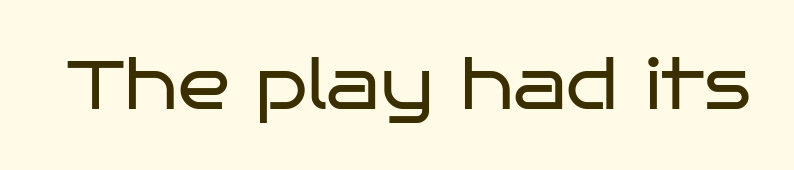
Q: Is the text bold? A: No.
Q: Is the text italic (slanted)? A: No, it is upright.
Q: Is the typeface a serif or a sans-serif typeface? A: Sans-serif.
Q: Is the text underlined? A: No.
Q: Is the spacing between letters normal or unusually wide? A: Normal.
Q: Width (condensed, normal, or wide)? A: Wide.
Q: Stroke contrast? A: Low.
Q: x-height? A: Large.
Q: Monospaced? A: No.
